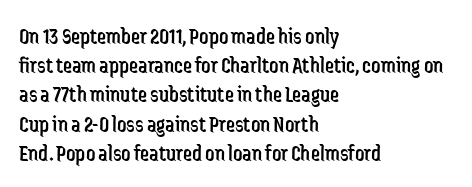
Q: Is the text bold? A: No.
Q: Is the text italic (slanted)? A: No, it is upright.
Q: Is the text underlined? A: No.
Q: How is the paragraph aligned? A: Left-aligned.
Q: Is the spacing between letters normal or unusually wide? A: Normal.
Q: Is the spacing between lines tight, normal or loose? A: Normal.
